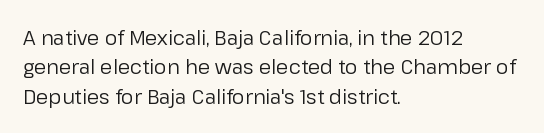
Look at the tracking — it's just the regular setting, nothing added. This sample keeps an unexceptional amount of space between lines. A typesetter would mark this as roman, not italic. Each row of text sits above clean, open space. Ink coverage per letter is moderate at most. This rendering uses left alignment, leaving the right contour irregular.
